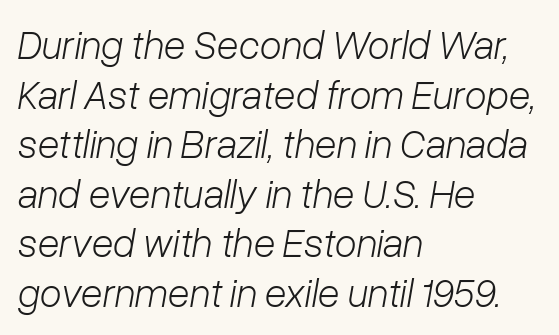
{"italic": "yes", "lean": "right", "slant_degrees": 10, "bold": "no", "weight": "light", "width": "normal", "stroke_contrast": "low", "x_height": "medium", "monospaced": "no", "underline": "no", "align": "left", "line_spacing_ratio": 1.24, "letter_spacing": "normal", "letter_spacing_em": 0.0, "glyph_px": 40}
